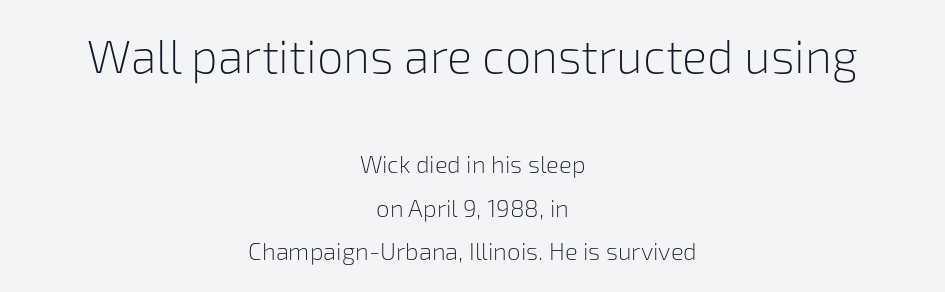
Q: Is the text bold? A: No.
Q: Is the text italic (slanted)? A: No, it is upright.
Q: Is the typeface a serif or a sans-serif typeface? A: Sans-serif.
Q: Is the text underlined? A: No.
Q: How is the paragraph aligned? A: Centered.
Q: Is the spacing between letters normal or unusually wide? A: Normal.
Q: Which block of text is set in a larger size, the first (top) or the second (bottom)? A: The first (top) one.
Q: Width (condensed, normal, or wide)? A: Normal.
Q: Stroke contrast? A: Low.
Q: x-height? A: Medium.
Q: Monospaced? A: No.
